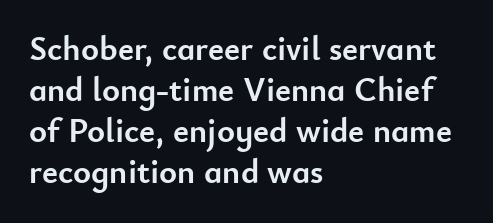
{"serif": "no", "italic": "no", "bold": "yes", "weight": "semibold", "width": "normal", "stroke_contrast": "low", "x_height": "small", "monospaced": "no", "underline": "no", "align": "left", "line_spacing_ratio": 1.21, "letter_spacing": "normal", "letter_spacing_em": 0.0, "glyph_px": 34}
